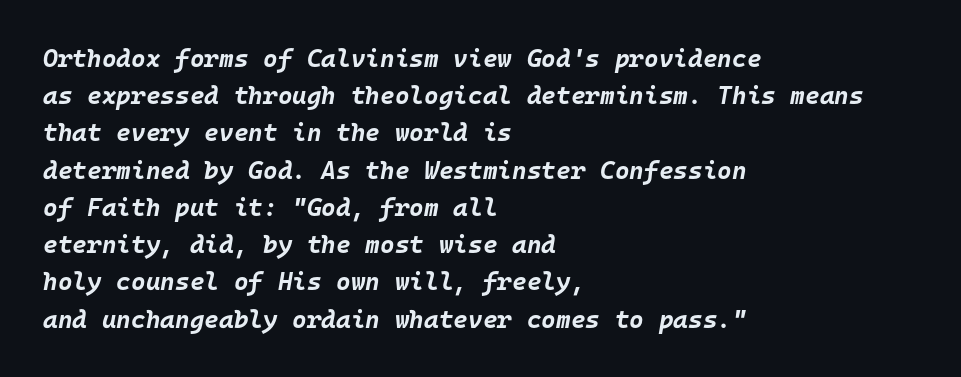
{"italic": "yes", "lean": "right", "slant_degrees": 10, "bold": "yes", "underline": "no", "align": "left", "line_spacing": "normal", "line_spacing_ratio": 1.49, "letter_spacing": "normal", "letter_spacing_em": 0.0, "glyph_px": 25}
